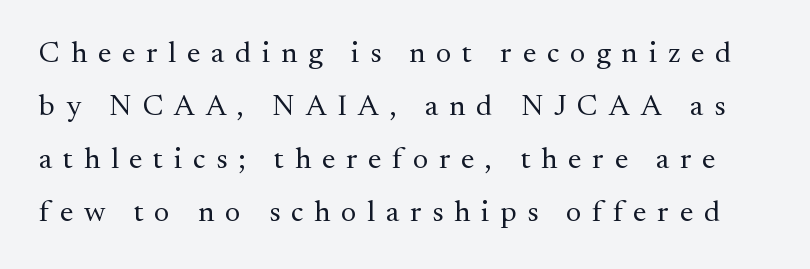
Q: Is the text bold? A: No.
Q: Is the text italic (slanted)? A: No, it is upright.
Q: Is the typeface a serif or a sans-serif typeface? A: Serif.
Q: Is the text underlined? A: No.
Q: Is the spacing between letters normal or unusually wide? A: Unusually wide.
Q: Width (condensed, normal, or wide)? A: Normal.
Q: Stroke contrast? A: Medium.
Q: x-height? A: Small.
Q: Monospaced? A: No.
